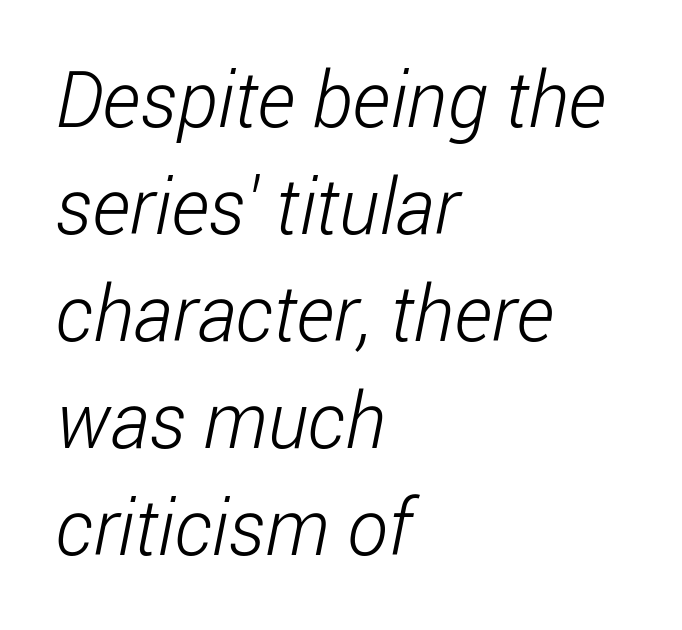
{"serif": "no", "bold": "no", "weight": "light", "width": "condensed", "stroke_contrast": "low", "x_height": "medium", "monospaced": "no", "underline": "no", "align": "left", "line_spacing": "normal", "line_spacing_ratio": 1.39, "letter_spacing": "normal", "letter_spacing_em": 0.0, "glyph_px": 77}
